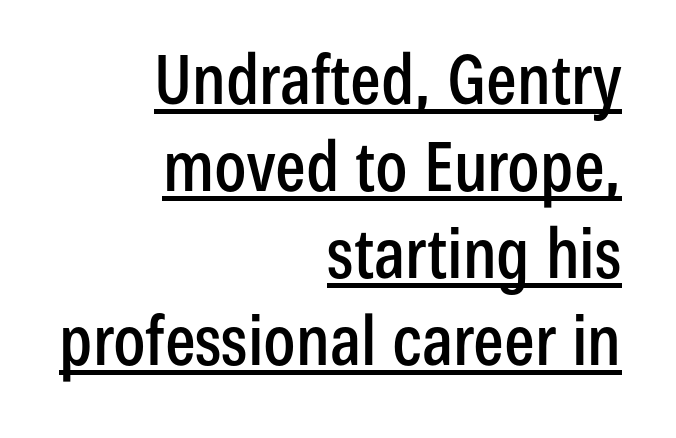
The image shows 68 px condensed sans-serif type, upright; set right-aligned, normal line spacing (1.28x), normal letter spacing, underlined; low stroke contrast and a medium x-height.
